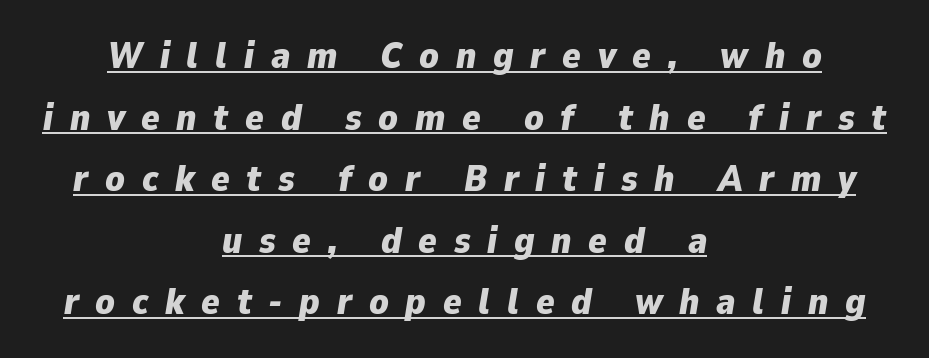
You could not count columns in this text — the font is proportionally spaced. The rendered words wear a rule along their underside. The space between consecutive lines is moderate. Emphasis by weight is at full strength: bold. Does extra space separate the letters? Yes, quite a lot of it. Reading down the block, each line starts at a different indent, mirrored at its end.
